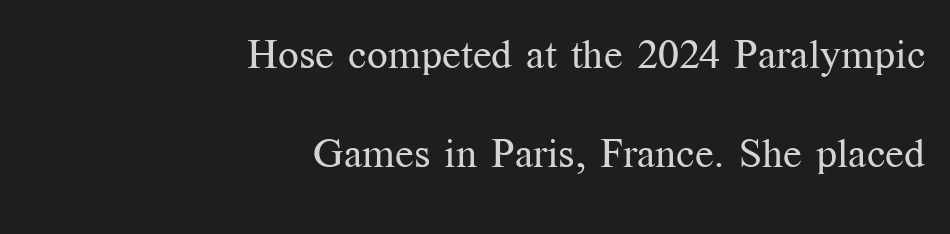
Q: Is the text bold? A: No.
Q: Is the text italic (slanted)? A: No, it is upright.
Q: Is the typeface a serif or a sans-serif typeface? A: Serif.
Q: Is the text underlined? A: No.
Q: How is the paragraph aligned? A: Right-aligned.
Q: Is the spacing between letters normal or unusually wide? A: Normal.
Q: Is the spacing between lines tight, normal or loose? A: Loose.
Q: Width (condensed, normal, or wide)? A: Normal.
Q: Stroke contrast? A: Medium.
Q: x-height? A: Medium.
Q: Monospaced? A: No.
